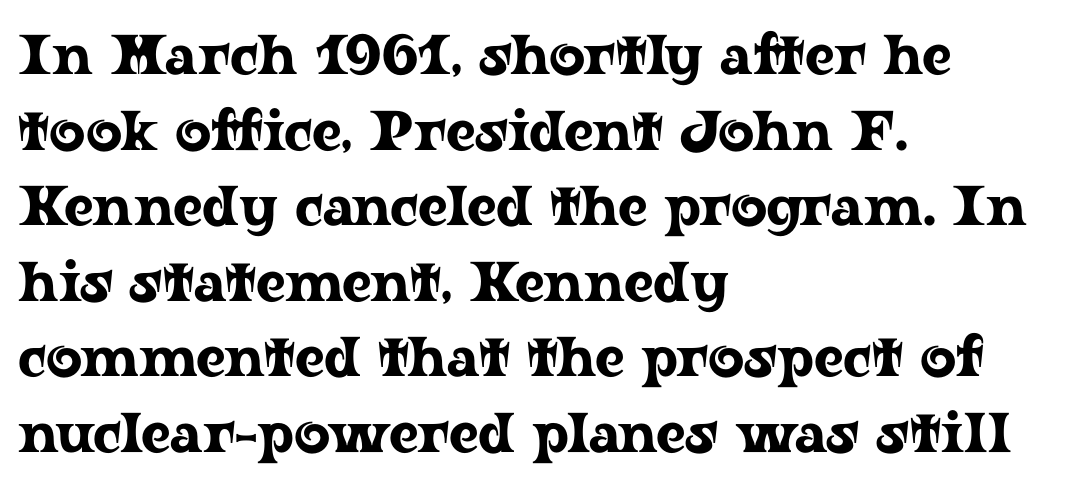
The image shows 56 px wide serif type, upright; set left-aligned, normal line spacing (1.35x), normal letter spacing, not underlined; low stroke contrast and a medium x-height.
